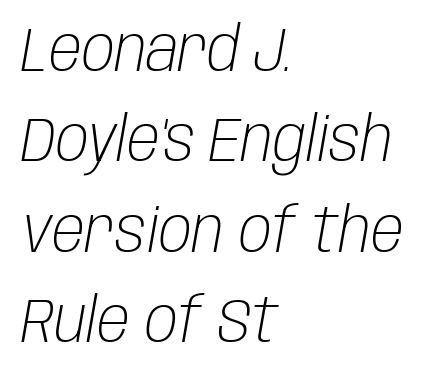
{"italic": "yes", "lean": "right", "slant_degrees": 10, "bold": "no", "weight": "light", "width": "condensed", "stroke_contrast": "low", "x_height": "large", "monospaced": "no", "underline": "no", "align": "left", "line_spacing": "normal", "line_spacing_ratio": 1.48, "letter_spacing": "normal", "letter_spacing_em": 0.0, "glyph_px": 61}
